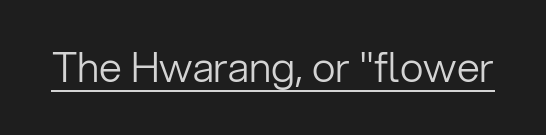
The image shows 41 px light sans-serif type, upright; set normal letter spacing, underlined; low stroke contrast and a medium x-height.
